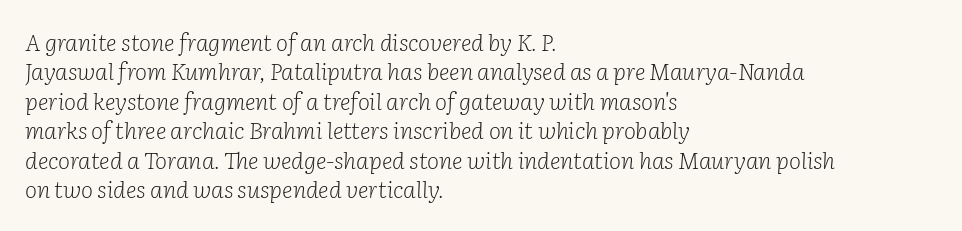
The image shows 23 px text type, italic (leaning right); set left-aligned, normal line spacing (1.28x), normal letter spacing, not underlined.
